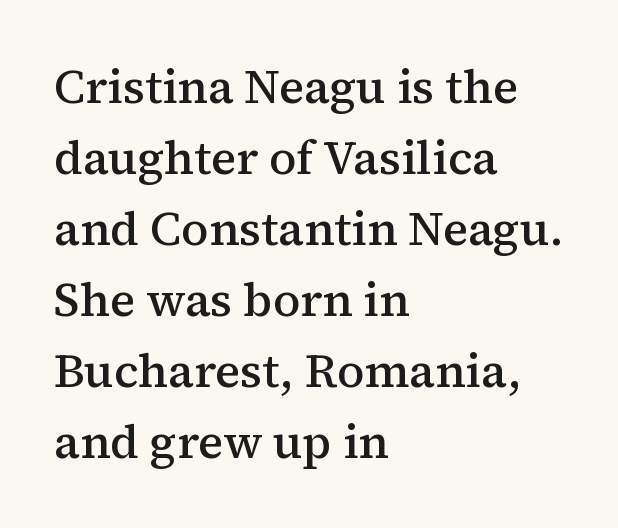
{"serif": "yes", "italic": "no", "bold": "semi", "weight": "semibold", "width": "normal", "stroke_contrast": "medium", "x_height": "medium", "monospaced": "no", "underline": "no", "align": "left", "line_spacing": "normal", "line_spacing_ratio": 1.51, "letter_spacing": "normal", "letter_spacing_em": 0.0, "glyph_px": 47}
